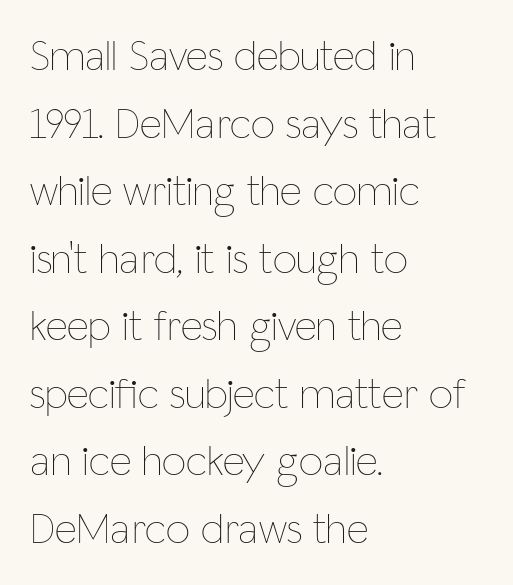
{"italic": "no", "bold": "no", "weight": "thin", "width": "condensed", "stroke_contrast": "low", "x_height": "medium", "monospaced": "no", "underline": "no", "align": "left", "line_spacing": "normal", "line_spacing_ratio": 1.57, "letter_spacing": "normal", "letter_spacing_em": 0.0, "glyph_px": 43}
